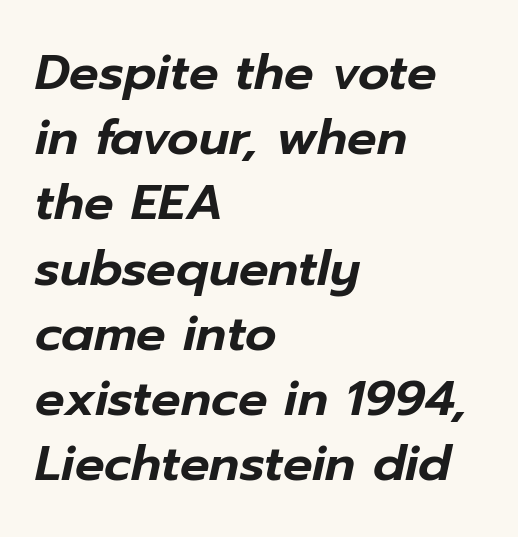
{"italic": "yes", "lean": "right", "slant_degrees": 12, "width": "normal", "stroke_contrast": "low", "x_height": "medium", "monospaced": "no", "underline": "no", "align": "left", "line_spacing": "normal", "line_spacing_ratio": 1.33, "letter_spacing": "normal", "letter_spacing_em": 0.0, "glyph_px": 49}
